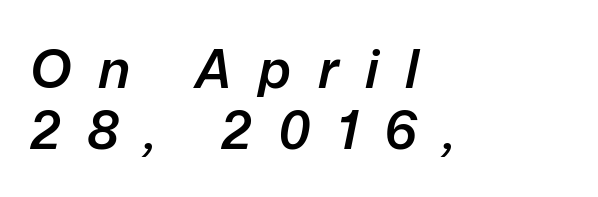
The image shows 53 px semibold type, italic (leaning right); set left-aligned, line spacing 1.16x, unusually wide letter spacing (+0.5 em), not underlined; low stroke contrast and a medium x-height.
